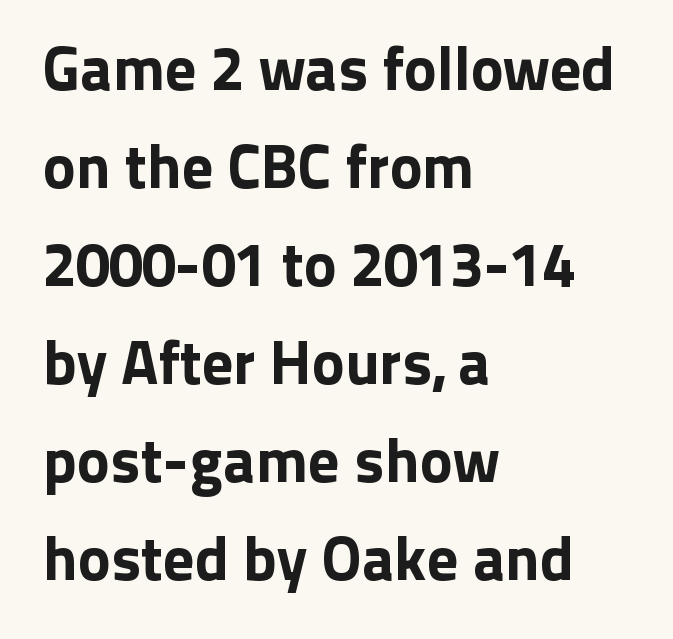
Q: Is the text italic (slanted)? A: No, it is upright.
Q: Is the typeface a serif or a sans-serif typeface? A: Sans-serif.
Q: Is the text underlined? A: No.
Q: How is the paragraph aligned? A: Left-aligned.
Q: Is the spacing between letters normal or unusually wide? A: Normal.
Q: Is the spacing between lines tight, normal or loose? A: Normal.
Q: Width (condensed, normal, or wide)? A: Normal.
Q: Stroke contrast? A: Low.
Q: x-height? A: Medium.
Q: Monospaced? A: No.
